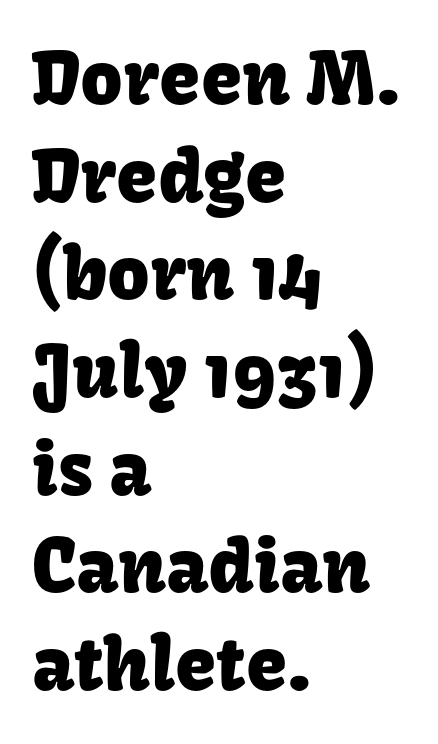
Alignment: flush left. Rows of type keep a routine distance in the vertical direction. The passage shown is typed in a proportional face where columns would drift. Font category for this specimen: sans-serif.
